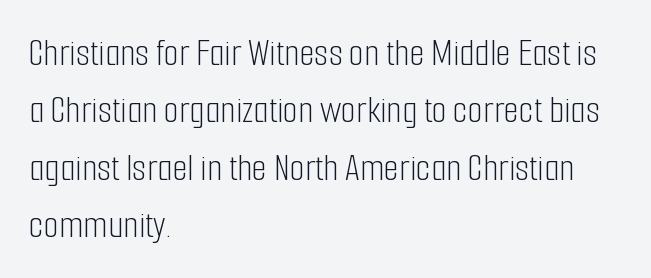
Q: Is the text bold? A: No.
Q: Is the text italic (slanted)? A: No, it is upright.
Q: Is the typeface a serif or a sans-serif typeface? A: Sans-serif.
Q: Is the text underlined? A: No.
Q: How is the paragraph aligned? A: Left-aligned.
Q: Is the spacing between letters normal or unusually wide? A: Normal.
Q: Is the spacing between lines tight, normal or loose? A: Normal.
Q: Width (condensed, normal, or wide)? A: Condensed.
Q: Stroke contrast? A: Low.
Q: x-height? A: Medium.
Q: Monospaced? A: No.
